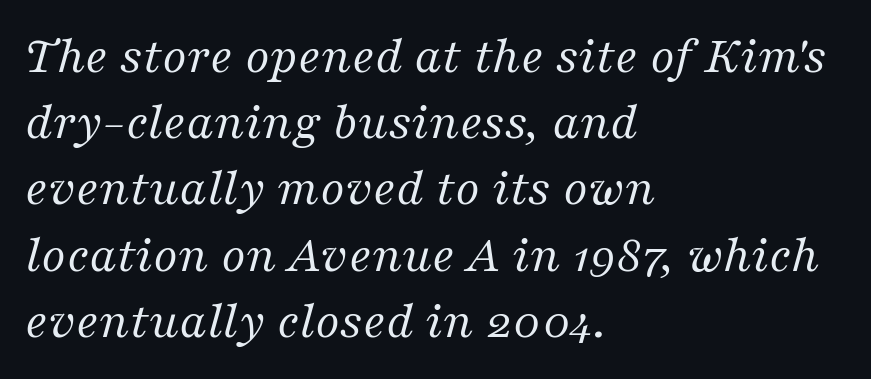
Q: Is the text bold? A: No.
Q: Is the text italic (slanted)? A: Yes, it leans right by about 16 degrees.
Q: Is the typeface a serif or a sans-serif typeface? A: Serif.
Q: Is the text underlined? A: No.
Q: How is the paragraph aligned? A: Left-aligned.
Q: Is the spacing between letters normal or unusually wide? A: Normal.
Q: Is the spacing between lines tight, normal or loose? A: Normal.
Q: Width (condensed, normal, or wide)? A: Normal.
Q: Stroke contrast? A: Medium.
Q: x-height? A: Medium.
Q: Monospaced? A: No.
